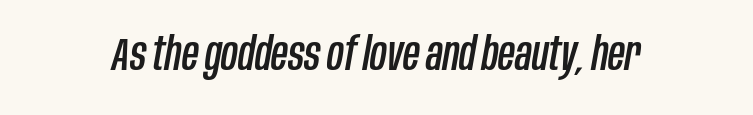
Glance below the letters and you will spot only blank space. The font's italic variant was chosen for this text. Is this a fixed-width face? No — the glyphs have proportional, varying widths. Does extra space separate the letters? No, they use regular spacing.
